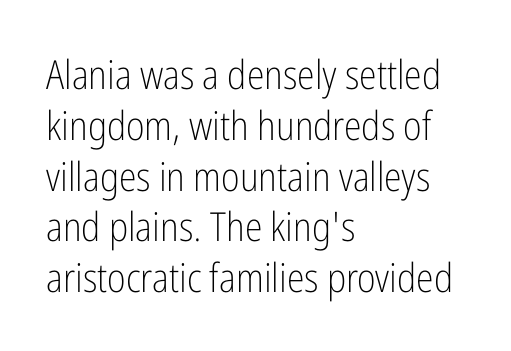
Q: Is the text bold? A: No.
Q: Is the text italic (slanted)? A: No, it is upright.
Q: Is the typeface a serif or a sans-serif typeface? A: Sans-serif.
Q: Is the text underlined? A: No.
Q: How is the paragraph aligned? A: Left-aligned.
Q: Is the spacing between letters normal or unusually wide? A: Normal.
Q: Is the spacing between lines tight, normal or loose? A: Normal.
Q: Width (condensed, normal, or wide)? A: Condensed.
Q: Stroke contrast? A: Low.
Q: x-height? A: Medium.
Q: Monospaced? A: No.
